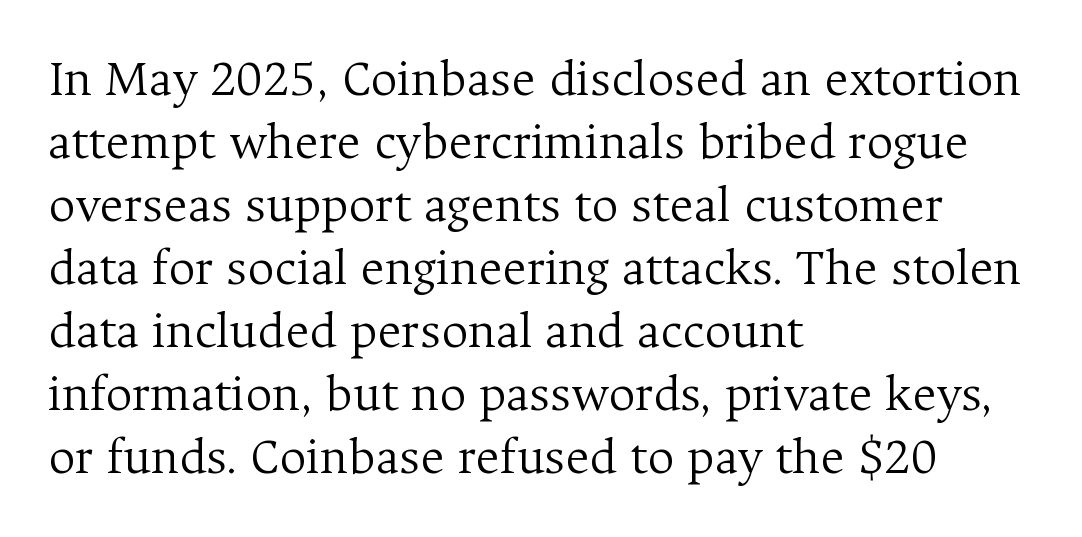
The image shows 52 px light serif type, upright; set left-aligned, line spacing 1.21x, normal letter spacing, not underlined; medium stroke contrast and a medium x-height.
